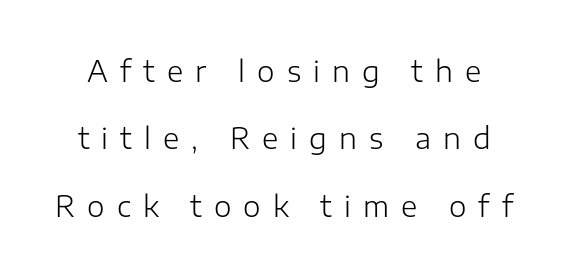
The letterforms sit at book weight or below. Anything drawn beneath the words? Only blank space. Tracking here is generous; glyphs stand well apart from one another. Grotesque or geometric, the face here clearly has no serifs. Leading is clearly above the norm, producing a sparse column.
